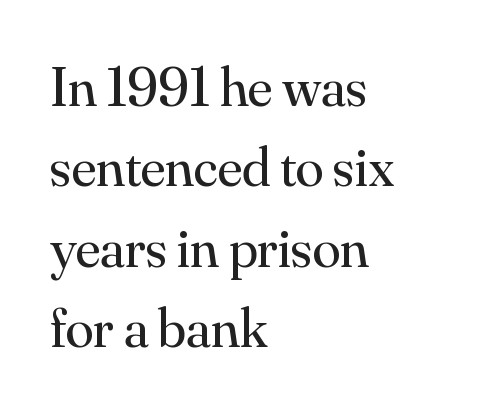
Caption: standard tracking, unaltered. Honestly, there is no underline to notice here at all. Summary of weight: not heavy and not bold. The passage shown is typeset with a serif family.
